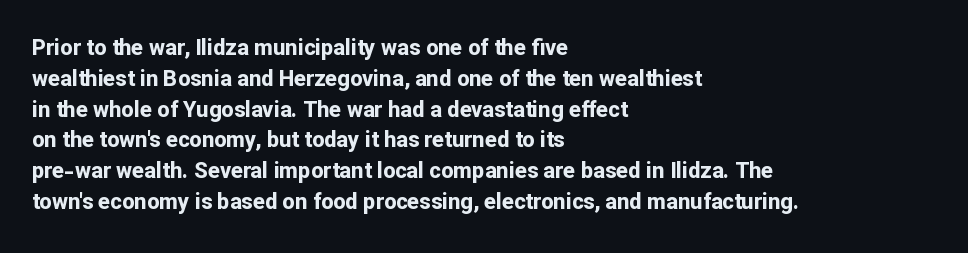
The image shows 22 px bold type, upright; set left-aligned, normal line spacing (1.4x), normal letter spacing, not underlined.
